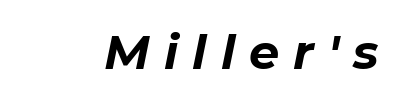
Is this a fixed-width face? No — the glyphs have proportional, varying widths. Chunky letters — that's bold for sure. The space beneath each line is pristine and unruled. Slant detected: the letters are inclined. Students, note that the glyphs here are deliberately spaced far apart.
